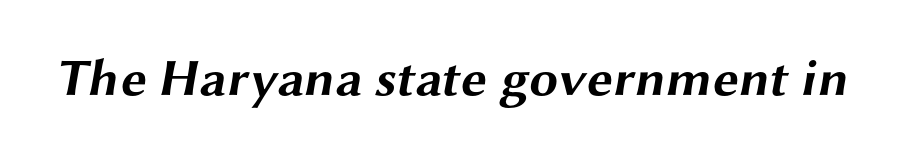
{"serif": "no", "bold": "yes", "weight": "bold", "width": "wide", "stroke_contrast": "medium", "x_height": "medium", "monospaced": "no", "underline": "no", "letter_spacing": "normal", "letter_spacing_em": 0.0, "glyph_px": 52}
